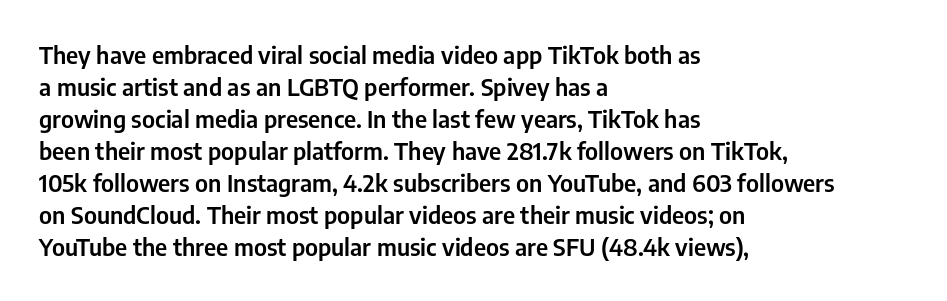
No italicization has been applied; the sample stays upright. The vertical gap from one line to the next is medium. Standard letterfit; no display-style spreading of the glyphs. The passage is arranged the way most books set body copy — flush left. Rule under the text: the space is simply empty.
